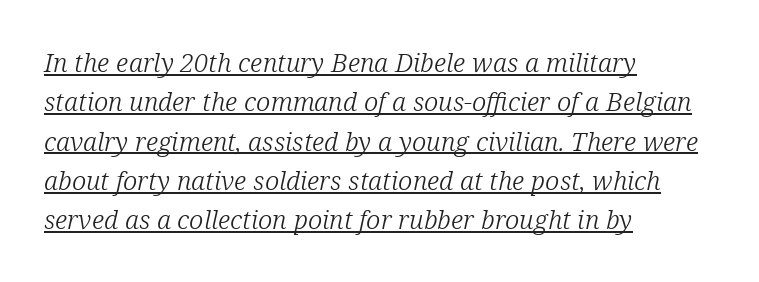
{"italic": "yes", "lean": "right", "slant_degrees": 12, "bold": "no", "underline": "yes", "align": "left", "line_spacing": "normal", "line_spacing_ratio": 1.51, "letter_spacing": "normal", "letter_spacing_em": 0.0, "glyph_px": 26}
